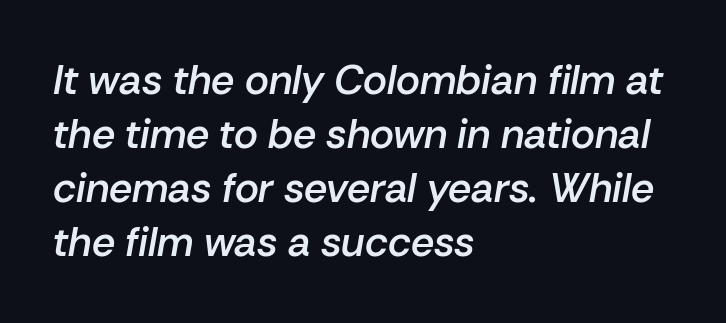
{"italic": "yes", "lean": "right", "slant_degrees": 10, "bold": "semi", "weight": "semibold", "width": "normal", "stroke_contrast": "low", "x_height": "medium", "monospaced": "no", "underline": "no", "align": "left", "line_spacing": "normal", "line_spacing_ratio": 1.32, "letter_spacing": "normal", "letter_spacing_em": 0.0, "glyph_px": 41}
